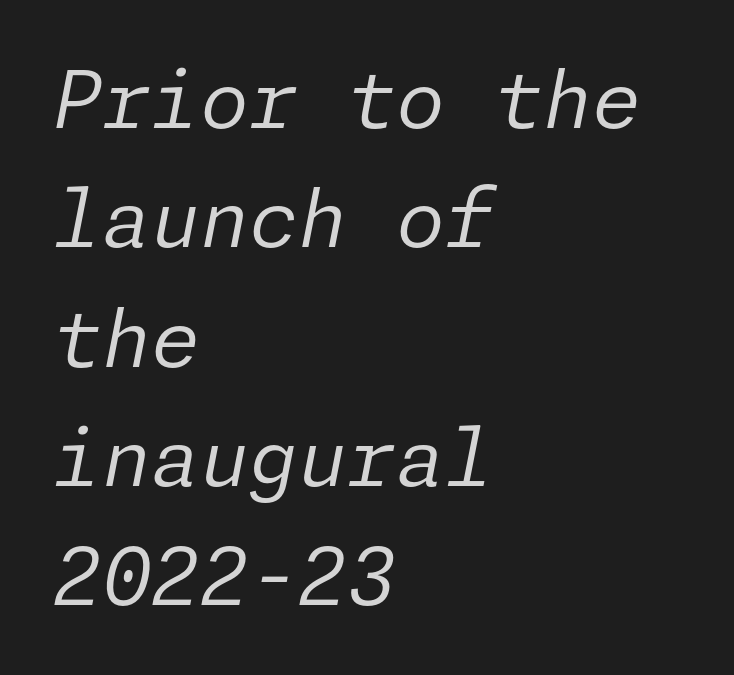
The image shows 79 px regular-weight type, italic (leaning right); set left-aligned, normal line spacing (1.51x), normal letter spacing, not underlined; low stroke contrast and a medium x-height.
